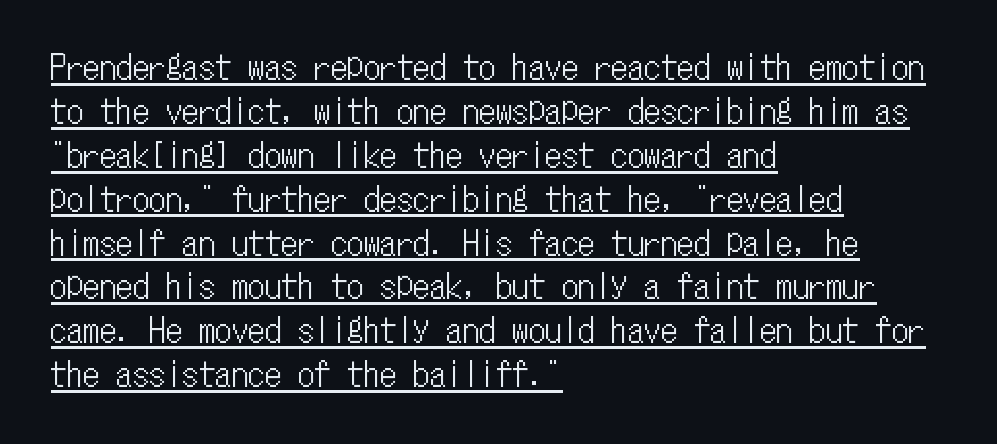
The image shows 33 px condensed type, upright, monospaced; set left-aligned, normal line spacing (1.33x), normal letter spacing, underlined; low stroke contrast and a medium x-height.
